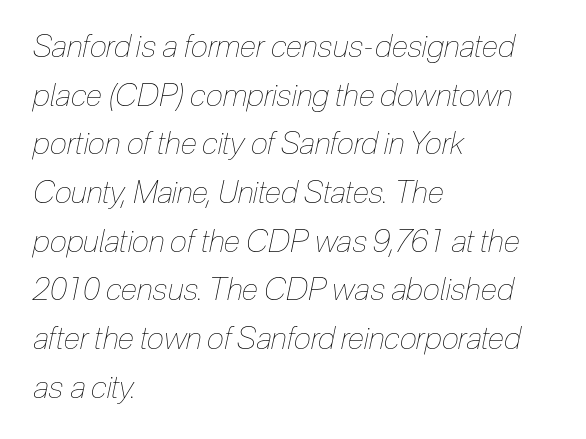
In terms of posture, this sample is oblique. Underline: absent. A normal amount of white space separates one row of letters from the next. The passage shown has conventional tracking throughout. Left-aligned paragraph, ragged on the right. Think standard paragraph weight, or any step lighter than that.
